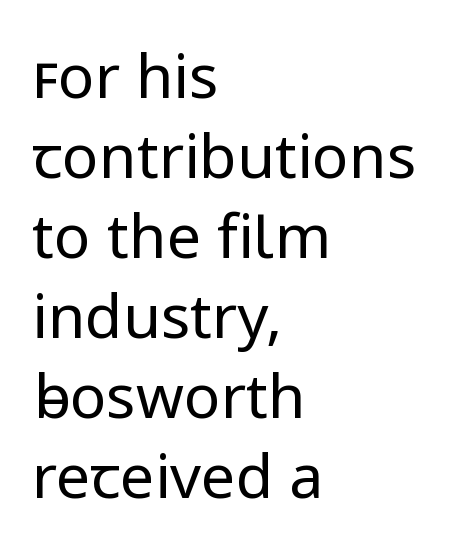
The image shows 61 px regular-weight sans-serif type, upright; set left-aligned, normal line spacing (1.31x), normal letter spacing, not underlined; low stroke contrast and a medium x-height.
